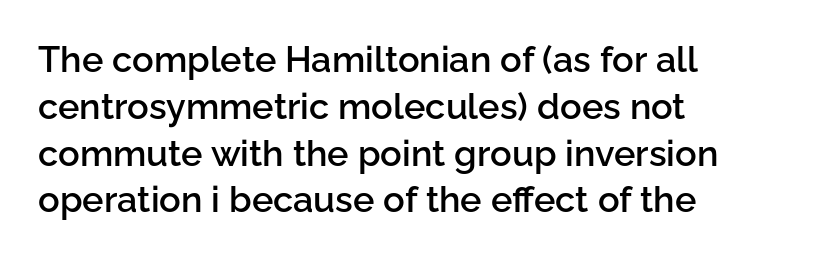
The image shows 36 px semibold sans-serif type, upright; set left-aligned, normal line spacing (1.3x), normal letter spacing, not underlined; low stroke contrast and a medium x-height.
